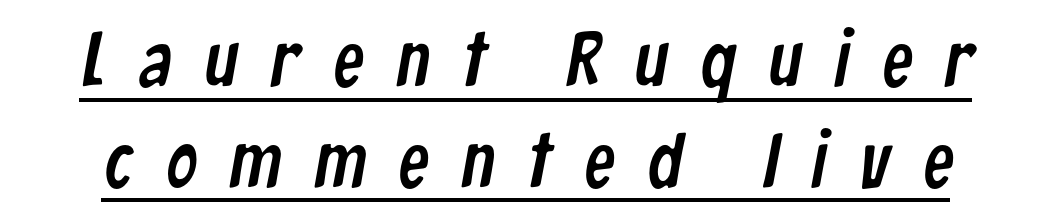
A typesetter would call this proportional, since set widths differ per character. A typesetter would call this leading conventional body-copy spacing. These lines have a slow, spaced-out rhythm from letter to letter. Are there feet on the stems? There aren't — it's a sans.
